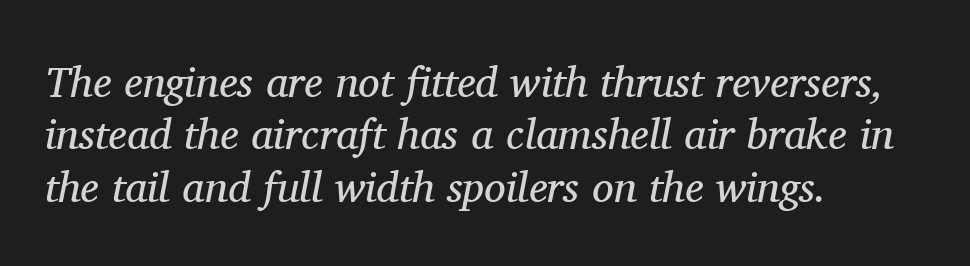
The image shows 43 px regular-weight serif type, italic (leaning right); set left-aligned, line spacing 1.22x, normal letter spacing, not underlined; medium stroke contrast and a medium x-height.
